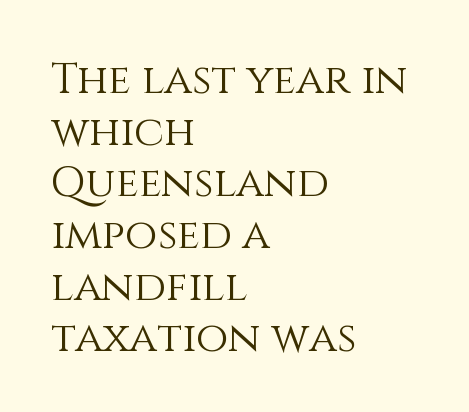
The image shows 42 px light type, upright; set left-aligned, line spacing 1.23x, normal letter spacing, not underlined; medium stroke contrast and a large x-height.
